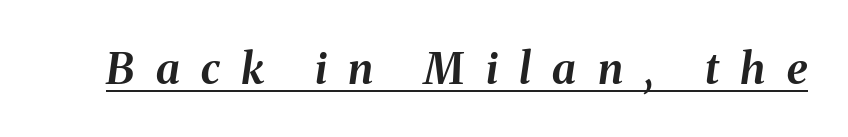
Q: Is the text bold? A: Yes.
Q: Is the text italic (slanted)? A: Yes, it leans right by about 8 degrees.
Q: Is the text underlined? A: Yes.
Q: Is the spacing between letters normal or unusually wide? A: Unusually wide.
Q: Width (condensed, normal, or wide)? A: Normal.
Q: Stroke contrast? A: Medium.
Q: x-height? A: Medium.
Q: Monospaced? A: No.
